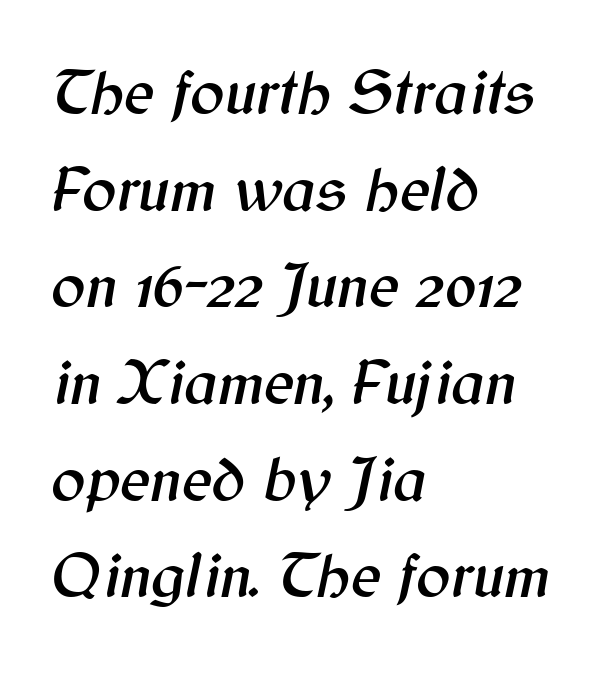
{"italic": "yes", "lean": "right", "slant_degrees": 12, "width": "normal", "stroke_contrast": "medium", "x_height": "medium", "monospaced": "no", "underline": "no", "align": "left", "line_spacing": "normal", "line_spacing_ratio": 1.51, "letter_spacing": "normal", "letter_spacing_em": 0.0, "glyph_px": 64}
